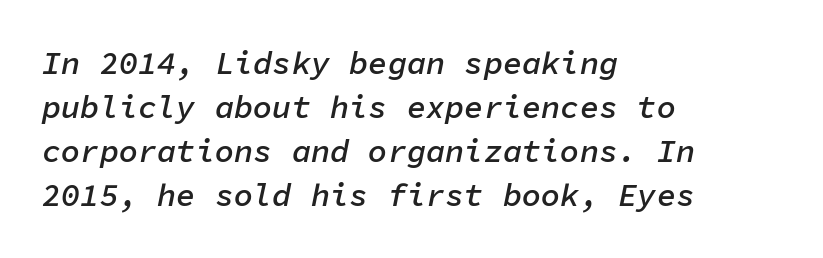
{"italic": "yes", "lean": "right", "slant_degrees": 11, "bold": "semi", "weight": "semibold", "width": "normal", "stroke_contrast": "low", "x_height": "medium", "monospaced": "yes", "underline": "no", "align": "left", "line_spacing": "normal", "line_spacing_ratio": 1.38, "letter_spacing": "normal", "letter_spacing_em": 0.0, "glyph_px": 32}
